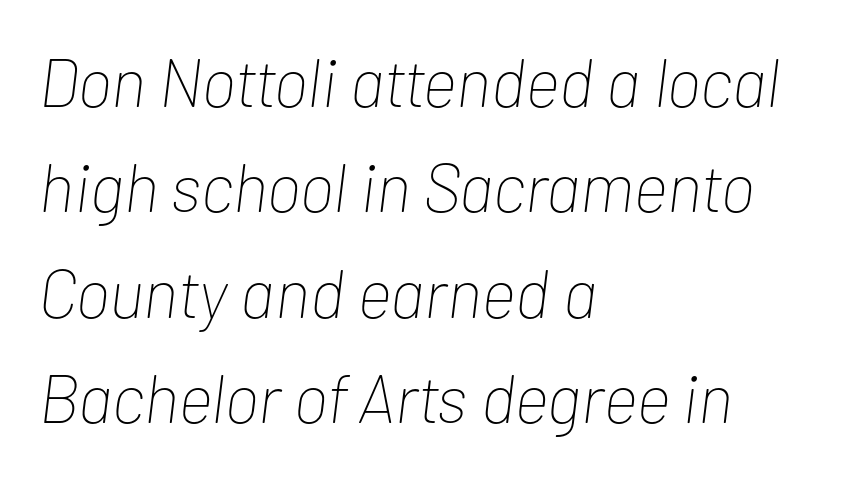
The image shows 68 px thin, condensed type, italic (leaning right); set left-aligned, normal line spacing (1.55x), normal letter spacing, not underlined; low stroke contrast and a medium x-height.
